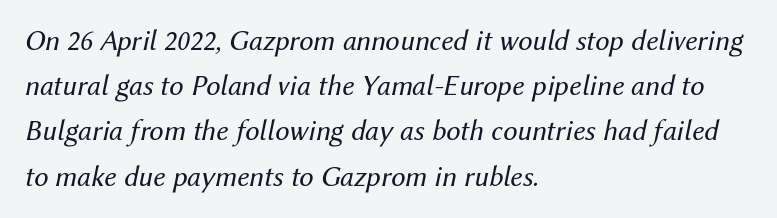
Q: Is the text bold? A: No.
Q: Is the text italic (slanted)? A: Yes, it leans right by about 12 degrees.
Q: Is the text underlined? A: No.
Q: How is the paragraph aligned? A: Left-aligned.
Q: Is the spacing between letters normal or unusually wide? A: Normal.
Q: Is the spacing between lines tight, normal or loose? A: Normal.
Q: Width (condensed, normal, or wide)? A: Normal.
Q: Stroke contrast? A: Medium.
Q: x-height? A: Medium.
Q: Monospaced? A: No.
